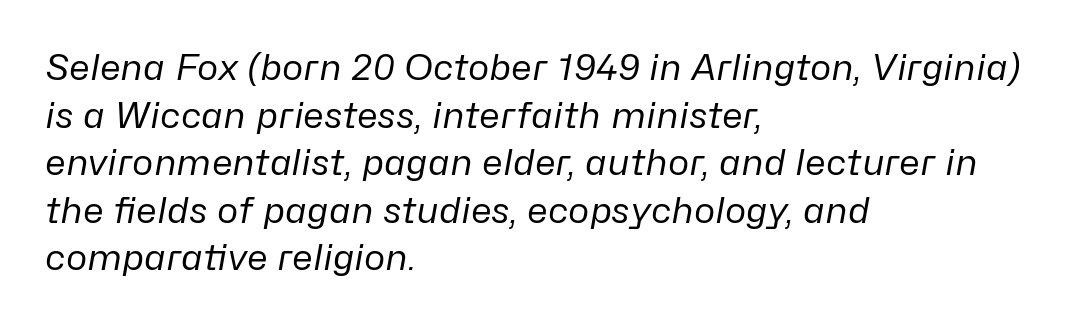
The image shows 36 px regular-weight type, italic (leaning right); set left-aligned, normal line spacing (1.32x), normal letter spacing, not underlined; low stroke contrast and a medium x-height.
